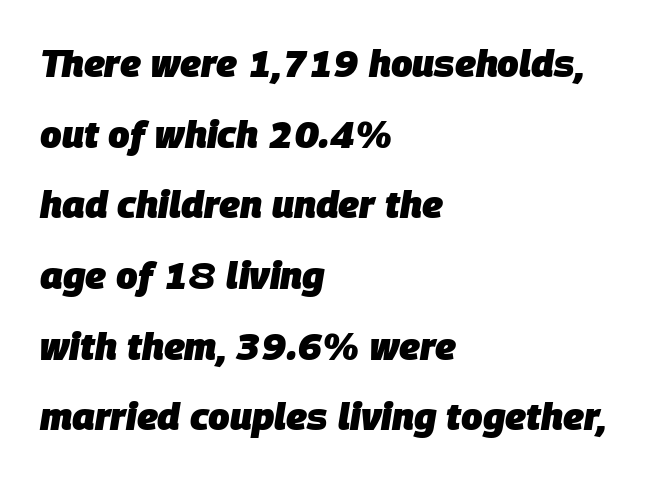
The rendering anchors every line to the left-hand side. Plenty of ink on the page — the face is bold. The specimen omits any rule beneath the text block's lines. Here the glyphs are tracked normally, forming tight word shapes. The face used here has a pronounced slope to its letters.
